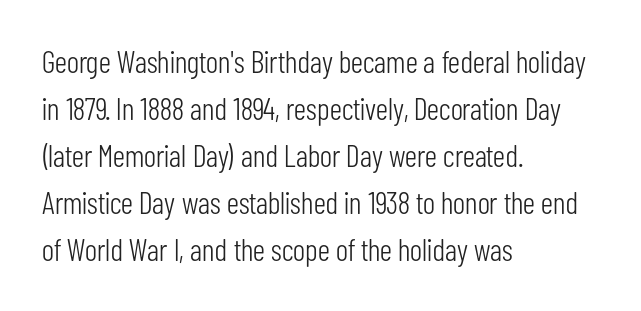
{"serif": "no", "italic": "no", "bold": "no", "weight": "light", "width": "condensed", "stroke_contrast": "low", "x_height": "medium", "monospaced": "no", "underline": "no", "align": "left", "line_spacing": "normal", "line_spacing_ratio": 1.52, "letter_spacing": "normal", "letter_spacing_em": 0.0, "glyph_px": 31}
